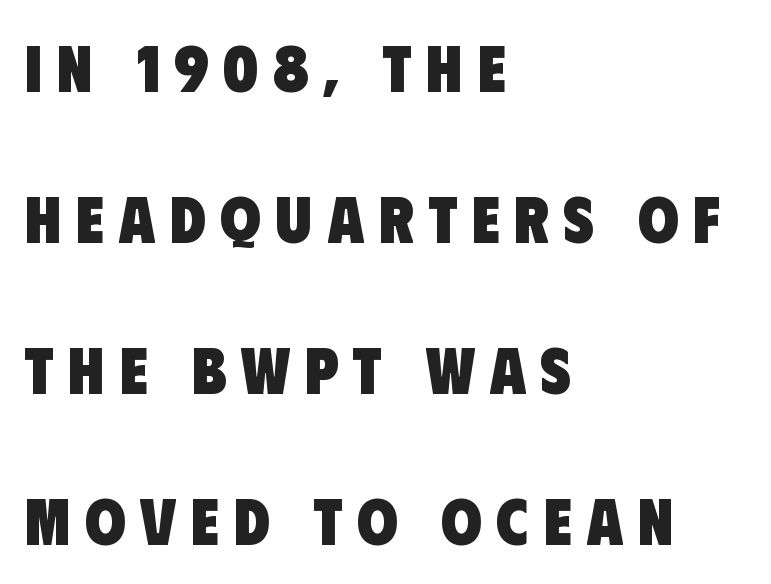
The image shows 66 px heavy, condensed sans-serif type; set left-aligned, loose line spacing (2.29x), unusually wide letter spacing (+0.22 em), not underlined; low stroke contrast and a large x-height.
